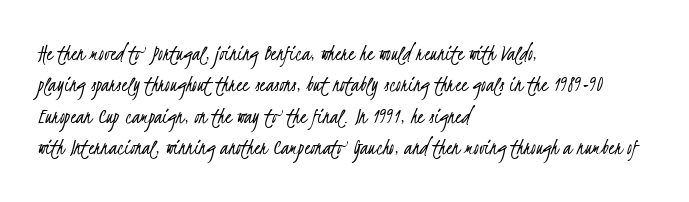
{"bold": "no", "underline": "no", "align": "left", "line_spacing": "normal", "line_spacing_ratio": 1.31, "letter_spacing": "normal", "letter_spacing_em": 0.0, "glyph_px": 24}
